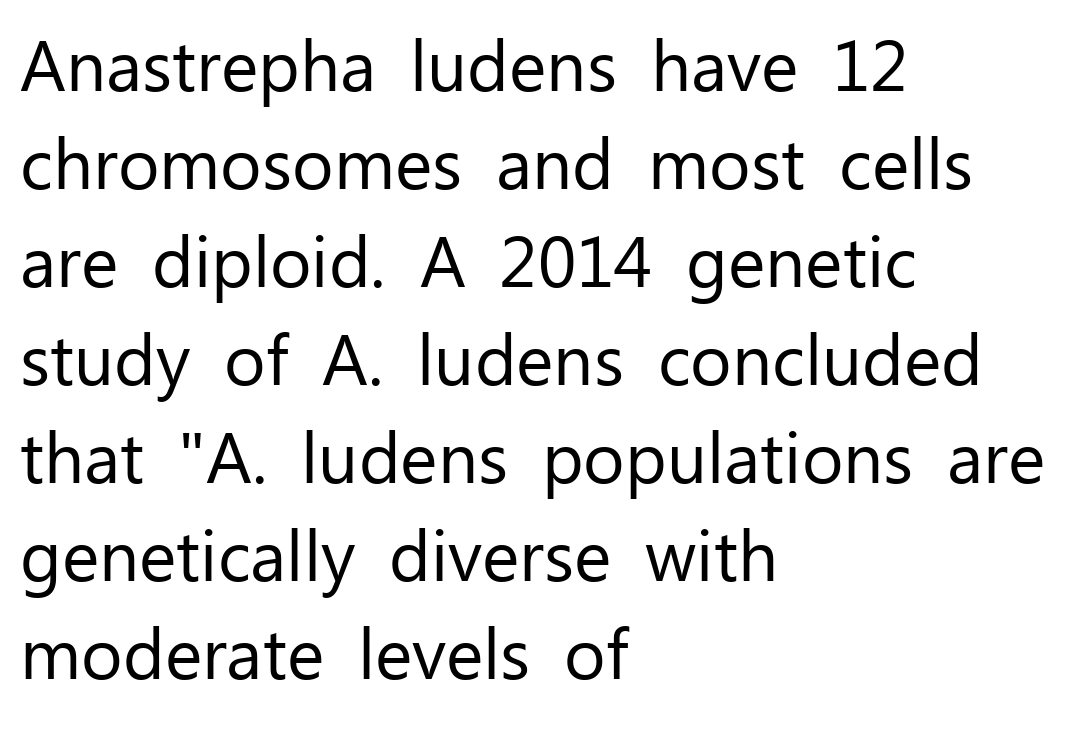
The words here are not underlined. Baseline-to-baseline distance is the conventional proportion of letter height. Posture: upright roman. Each line starts at the same left margin while the right side varies.
